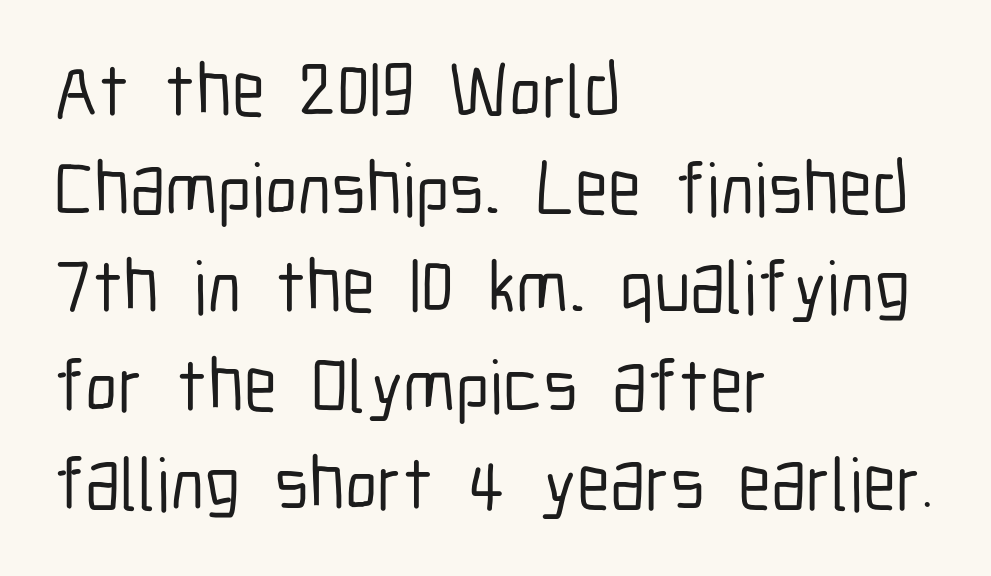
{"serif": "no", "italic": "no", "width": "condensed", "stroke_contrast": "low", "x_height": "medium", "monospaced": "no", "underline": "no", "align": "left", "line_spacing": "normal", "line_spacing_ratio": 1.31, "letter_spacing": "normal", "letter_spacing_em": 0.0, "glyph_px": 75}
